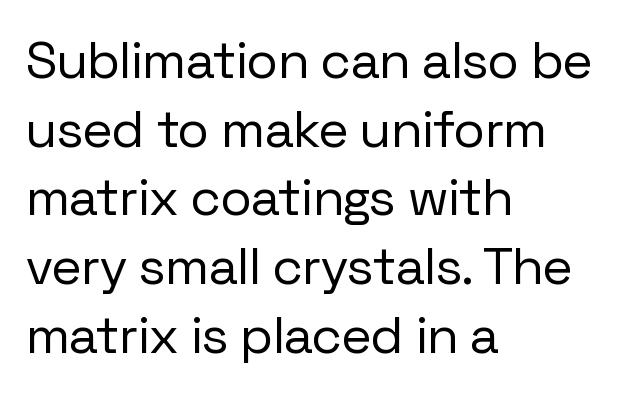
Q: Is the text bold? A: No.
Q: Is the text italic (slanted)? A: No, it is upright.
Q: Is the typeface a serif or a sans-serif typeface? A: Sans-serif.
Q: Is the text underlined? A: No.
Q: How is the paragraph aligned? A: Left-aligned.
Q: Is the spacing between letters normal or unusually wide? A: Normal.
Q: Is the spacing between lines tight, normal or loose? A: Normal.
Q: Width (condensed, normal, or wide)? A: Normal.
Q: Stroke contrast? A: Low.
Q: x-height? A: Medium.
Q: Monospaced? A: No.
